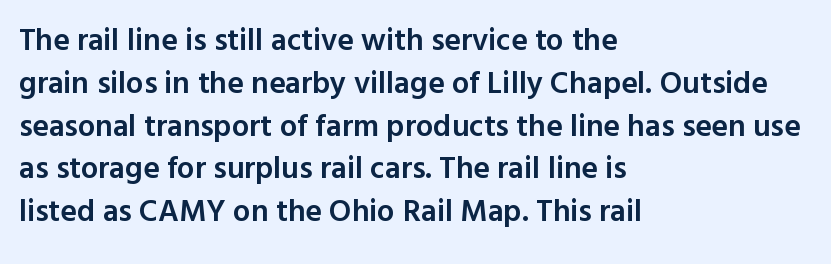
Q: Is the text bold? A: Semi-bold.
Q: Is the text italic (slanted)? A: No, it is upright.
Q: Is the typeface a serif or a sans-serif typeface? A: Sans-serif.
Q: Is the text underlined? A: No.
Q: How is the paragraph aligned? A: Left-aligned.
Q: Is the spacing between letters normal or unusually wide? A: Normal.
Q: Is the spacing between lines tight, normal or loose? A: Normal.
Q: Width (condensed, normal, or wide)? A: Normal.
Q: x-height? A: Medium.
Q: Monospaced? A: No.
